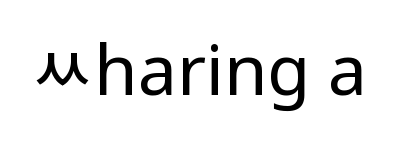
This sample has the flowing, uneven cadence of proportional lettering. Inter-character spacing is left at the font's built-in metrics. Counters stay open thanks to moderate or lighter strokes. Nope, no serifs anywhere on these letters. You can tell it's not italic because the verticals are truly vertical.
